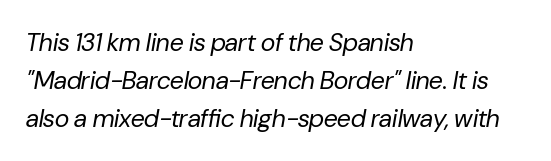
The cut favours lightness, reaching ordinary text weight at its darkest. Notice how the stems are inclined rather than vertical — that's the hallmark of italics. Does the copy run flush right? No — it runs flush left. This rendering leaves character spacing at its baseline value. Glance below the letters and you will spot only blank space.
